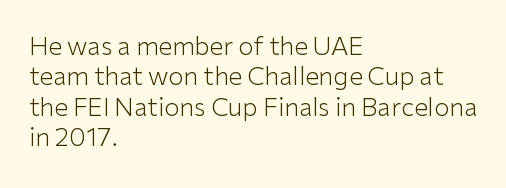
Q: Is the text bold? A: No.
Q: Is the text italic (slanted)? A: No, it is upright.
Q: Is the text underlined? A: No.
Q: How is the paragraph aligned? A: Left-aligned.
Q: Is the spacing between letters normal or unusually wide? A: Normal.
